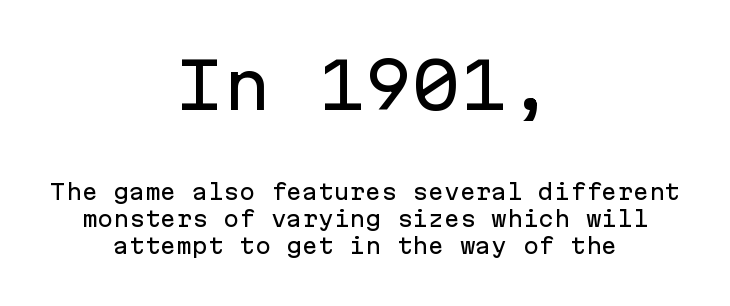
No feet cap the strokes, marking this as sans-serif type. Looks like terminal output: every glyph gets an equal slot. The compositor balanced each line on the midline. Students, observe: this is what conventionally led text looks like. Any mark beneath the type? The region is blank.
